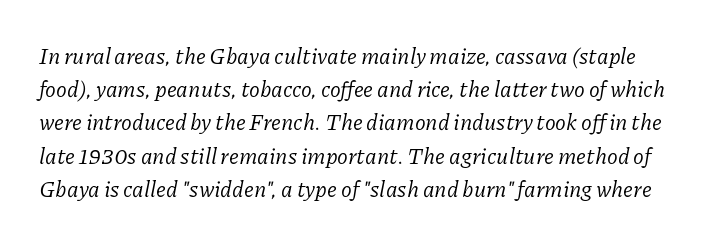
{"italic": "yes", "lean": "right", "slant_degrees": 11, "bold": "no", "underline": "no", "line_spacing": "normal", "line_spacing_ratio": 1.51, "letter_spacing": "normal", "letter_spacing_em": 0.0, "glyph_px": 22}
